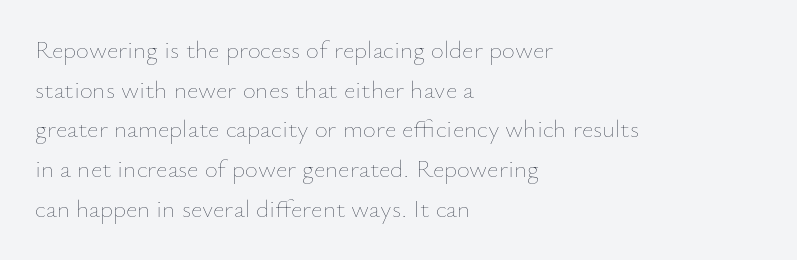
The image shows 25 px text type, upright; set left-aligned, normal line spacing (1.59x), normal letter spacing, not underlined.
